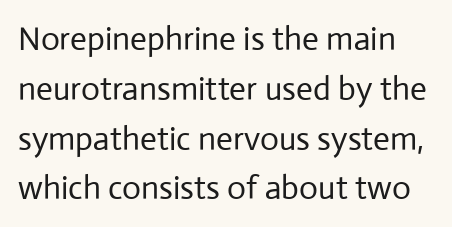
Is the letter spacing exaggerated? No — it looks like the ordinary default. Character widths vary here, with narrow letters taking less room than wide ones. Decoration check: the copy has no underline. Are there feet on the stems? There aren't — it's a sans. The rows are spaced the way most documents space them.
